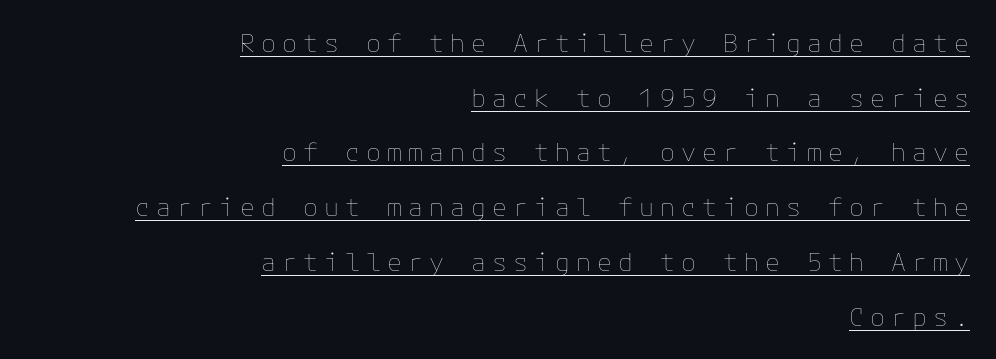
Unbolded letterforms with no extra heft. A continuous stroke trails under the words, as in a hyperlink. Notice the wide empty band between every row — that's loose leading. You can tell it's not italic because the verticals are truly vertical. Between one letter and the next there's a generous, obvious gap. These lines are set flush right with a ragged left edge.
